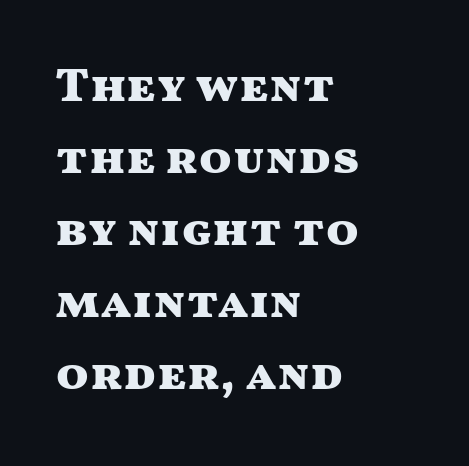
Q: Is the text bold? A: Yes.
Q: Is the text italic (slanted)? A: No, it is upright.
Q: Is the typeface a serif or a sans-serif typeface? A: Sans-serif.
Q: Is the text underlined? A: No.
Q: How is the paragraph aligned? A: Left-aligned.
Q: Is the spacing between letters normal or unusually wide? A: Normal.
Q: Is the spacing between lines tight, normal or loose? A: Normal.
Q: Width (condensed, normal, or wide)? A: Wide.
Q: Stroke contrast? A: Medium.
Q: x-height? A: Medium.
Q: Monospaced? A: No.
